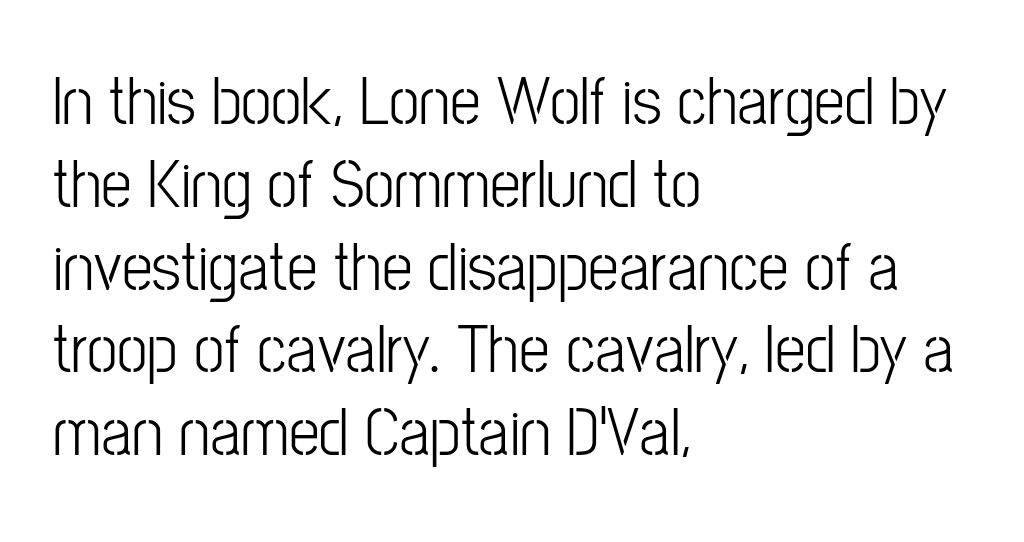
Visually the block forms a straight wall on the left and a jagged coastline on the right. You could not count columns in this text — the font is proportionally spaced. Posture: upright roman. Beneath every word, the page is bare. Stem width sits at or under what a default text font uses.
